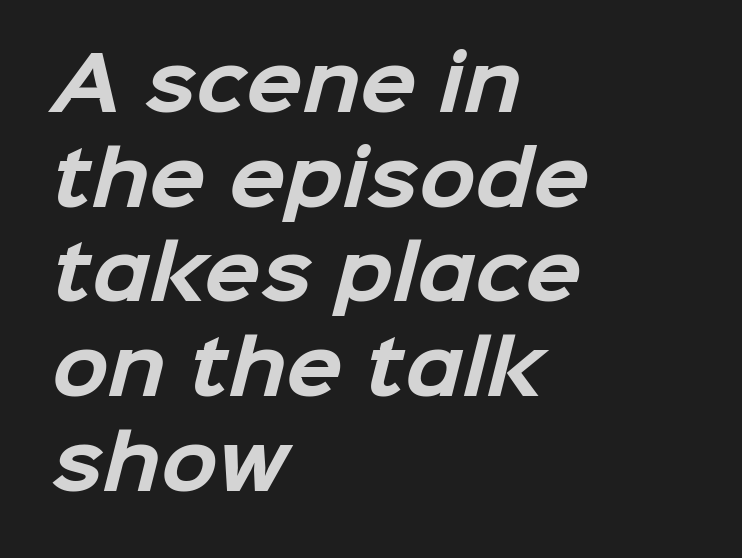
{"serif": "no", "bold": "yes", "weight": "bold", "width": "normal", "stroke_contrast": "low", "x_height": "medium", "monospaced": "no", "underline": "no", "align": "left", "line_spacing": "normal", "line_spacing_ratio": 1.28, "letter_spacing": "normal", "letter_spacing_em": 0.0, "glyph_px": 74}
